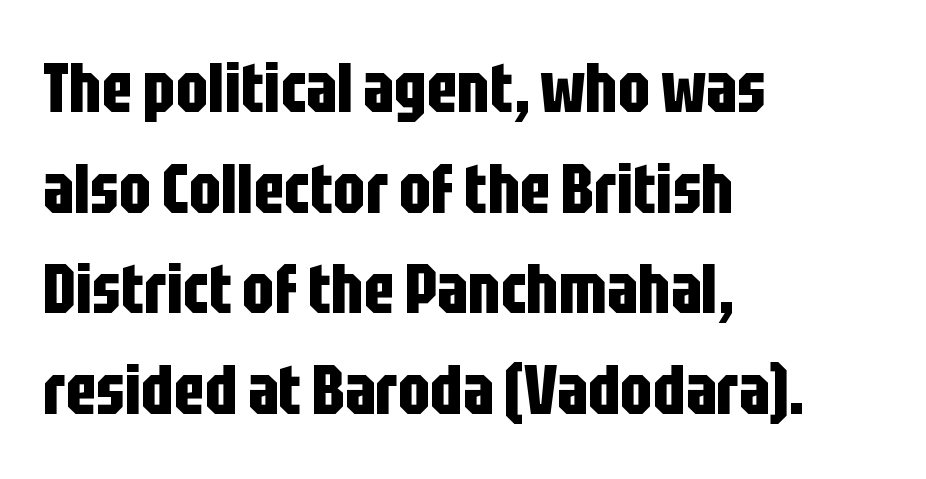
Honestly, the letter spacing is just normal — you wouldn't notice it. Here the designer chose a conventional face with non-uniform glyph widths. Posture: vertical. Bold? Absolutely — the strokes are thick and heavy.
